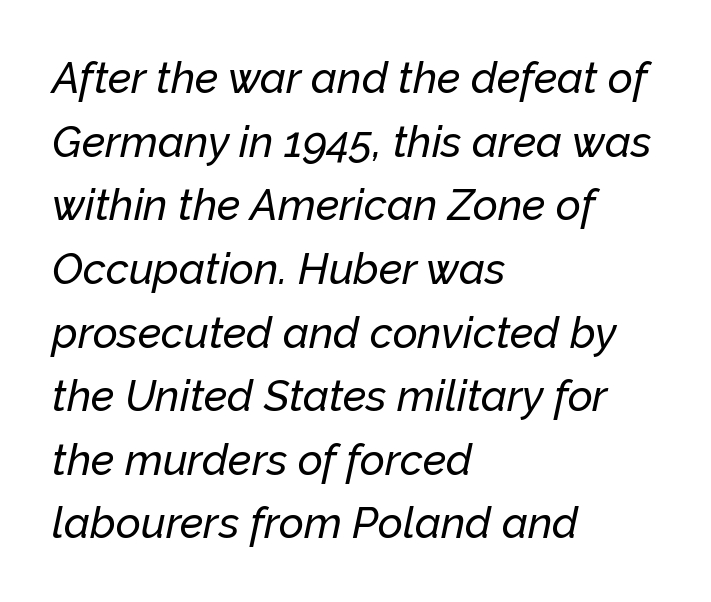
Q: Is the text italic (slanted)? A: Yes, it leans right by about 12 degrees.
Q: Is the text underlined? A: No.
Q: How is the paragraph aligned? A: Left-aligned.
Q: Is the spacing between letters normal or unusually wide? A: Normal.
Q: Is the spacing between lines tight, normal or loose? A: Normal.
Q: Width (condensed, normal, or wide)? A: Normal.
Q: Stroke contrast? A: Low.
Q: x-height? A: Medium.
Q: Monospaced? A: No.
